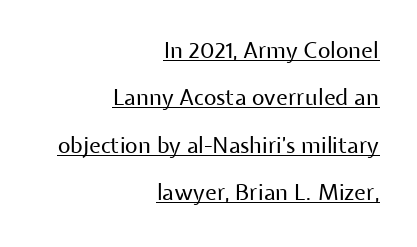
Q: Is the text bold? A: No.
Q: Is the text italic (slanted)? A: No, it is upright.
Q: Is the text underlined? A: Yes.
Q: How is the paragraph aligned? A: Right-aligned.
Q: Is the spacing between letters normal or unusually wide? A: Normal.
Q: Is the spacing between lines tight, normal or loose? A: Loose.
